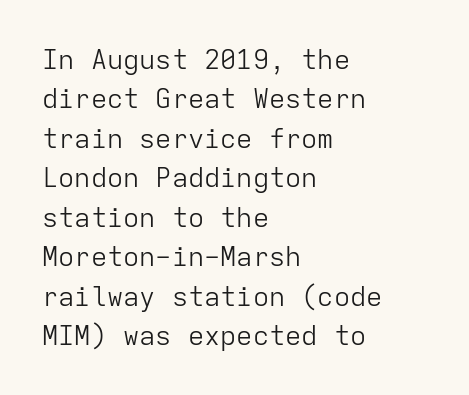
The image shows 27 px text type, upright; set left-aligned, normal line spacing (1.46x), normal letter spacing, not underlined.
